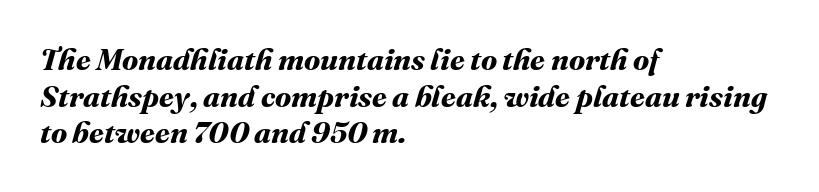
The image shows 30 px bold type; set left-aligned, line spacing 1.22x, normal letter spacing, not underlined; medium stroke contrast and a medium x-height.
